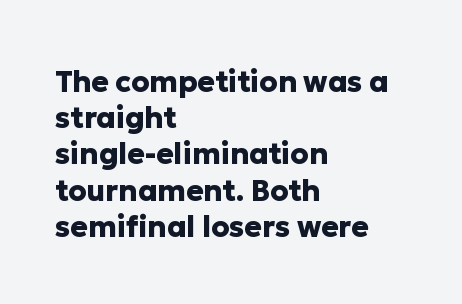
Q: Is the text bold? A: Yes.
Q: Is the text italic (slanted)? A: No, it is upright.
Q: Is the typeface a serif or a sans-serif typeface? A: Sans-serif.
Q: Is the text underlined? A: No.
Q: How is the paragraph aligned? A: Left-aligned.
Q: Is the spacing between letters normal or unusually wide? A: Normal.
Q: Is the spacing between lines tight, normal or loose? A: Normal.
Q: Width (condensed, normal, or wide)? A: Normal.
Q: Stroke contrast? A: Low.
Q: x-height? A: Medium.
Q: Monospaced? A: No.
